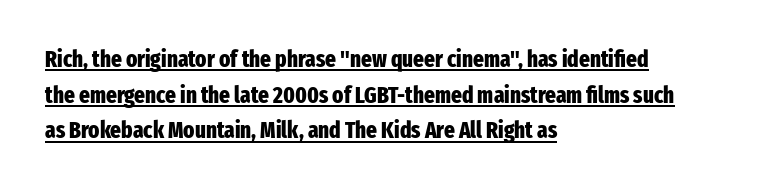
Heavy-handed strokes throughout: this text is bold. The passage shown is underscored from start to finish. The vertical gap from one line to the next is medium. The typesetter chose a ragged-right arrangement here.
